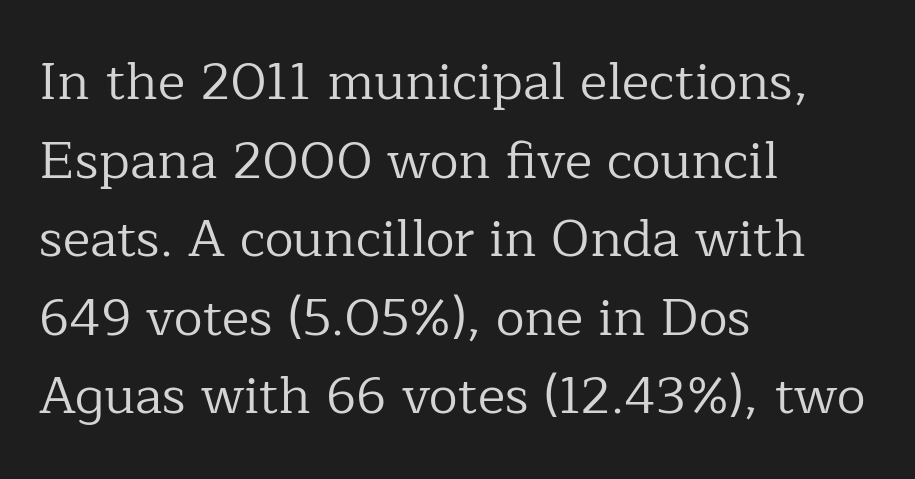
{"serif": "yes", "italic": "no", "bold": "no", "weight": "regular", "width": "normal", "stroke_contrast": "low", "x_height": "medium", "monospaced": "no", "underline": "no", "align": "left", "line_spacing": "normal", "line_spacing_ratio": 1.51, "letter_spacing": "normal", "letter_spacing_em": 0.0, "glyph_px": 52}
